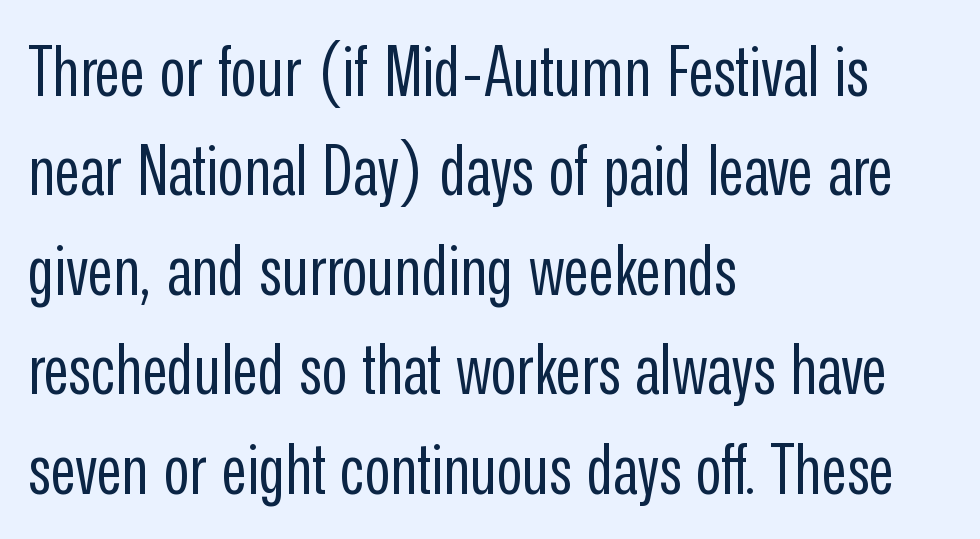
{"serif": "no", "italic": "no", "bold": "no", "weight": "regular", "width": "condensed", "stroke_contrast": "low", "x_height": "medium", "monospaced": "no", "underline": "no", "align": "left", "line_spacing": "normal", "line_spacing_ratio": 1.42, "letter_spacing": "normal", "letter_spacing_em": 0.0, "glyph_px": 70}
